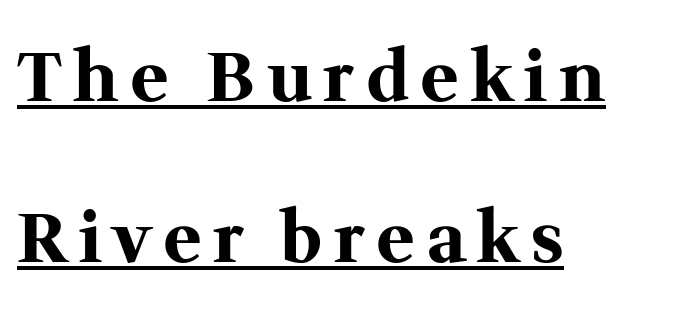
A dark, heavy texture on the line: the type is bold. If you measured baseline to baseline, you'd find a long distance. The passage is arranged the way most books set body copy — flush left. This sample uses an upright cut, with every glyph sitting square on the baseline.
